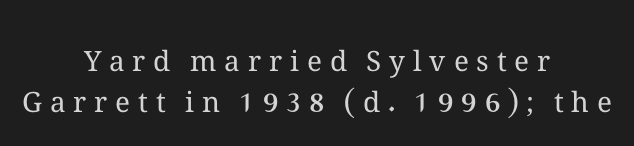
Q: Is the text bold? A: No.
Q: Is the text italic (slanted)? A: No, it is upright.
Q: Is the text underlined? A: No.
Q: How is the paragraph aligned? A: Centered.
Q: Is the spacing between letters normal or unusually wide? A: Unusually wide.
Q: Is the spacing between lines tight, normal or loose? A: Normal.
Q: Width (condensed, normal, or wide)? A: Normal.
Q: Stroke contrast? A: Medium.
Q: x-height? A: Medium.
Q: Monospaced? A: No.
